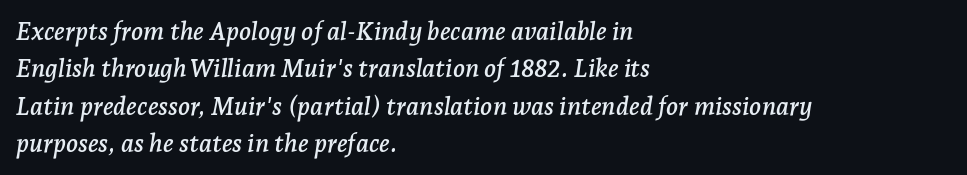
{"italic": "yes", "lean": "right", "slant_degrees": 7, "underline": "no", "align": "left", "line_spacing": "normal", "line_spacing_ratio": 1.5, "letter_spacing": "normal", "letter_spacing_em": 0.0, "glyph_px": 25}
